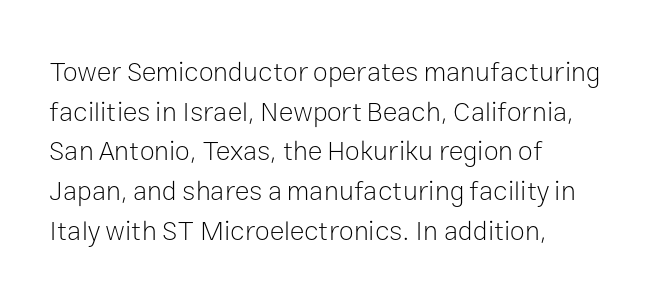
Q: Is the text bold? A: No.
Q: Is the text italic (slanted)? A: No, it is upright.
Q: Is the text underlined? A: No.
Q: How is the paragraph aligned? A: Left-aligned.
Q: Is the spacing between letters normal or unusually wide? A: Normal.
Q: Is the spacing between lines tight, normal or loose? A: Normal.
